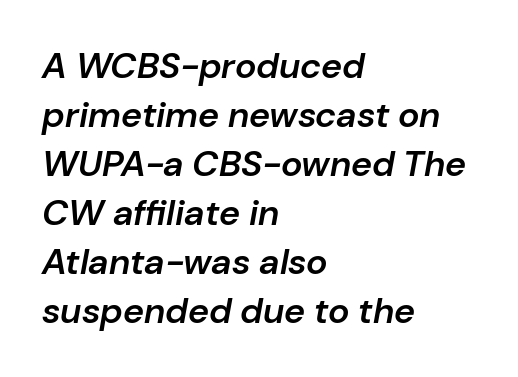
Nothing unusual about the tracking: characters are spaced as the font intends. Quick note: interline space is typical. The baseline area is clear. Horizontal alignment here is leftward, the default for most running prose.
